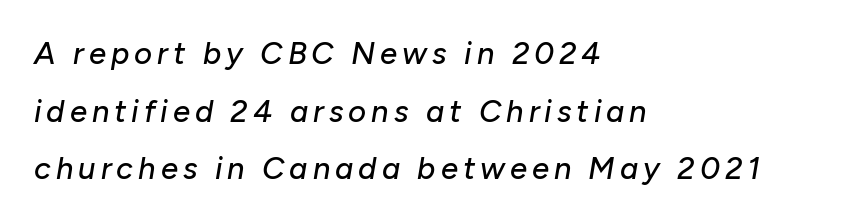
{"italic": "yes", "lean": "right", "slant_degrees": 10, "width": "normal", "stroke_contrast": "low", "x_height": "medium", "monospaced": "no", "underline": "no", "align": "left", "line_spacing_ratio": 1.86, "glyph_px": 31}
